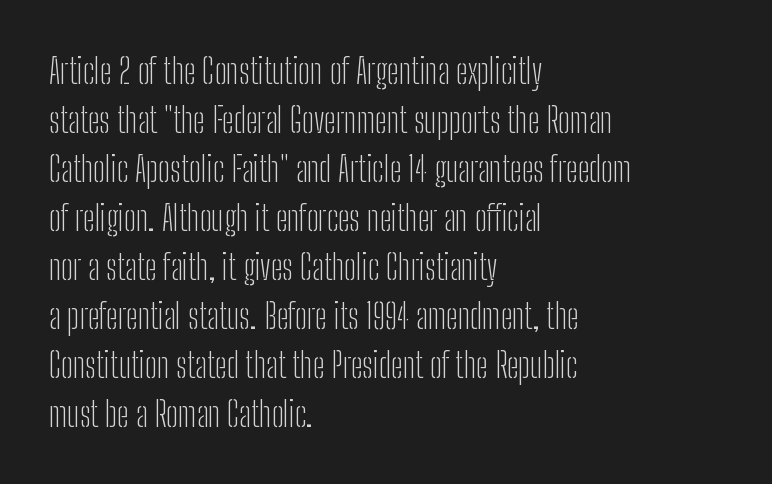
{"serif": "no", "italic": "no", "bold": "no", "weight": "light", "width": "condensed", "stroke_contrast": "low", "x_height": "medium", "monospaced": "no", "underline": "no", "align": "left", "line_spacing": "normal", "line_spacing_ratio": 1.4, "letter_spacing": "normal", "letter_spacing_em": 0.0, "glyph_px": 35}
